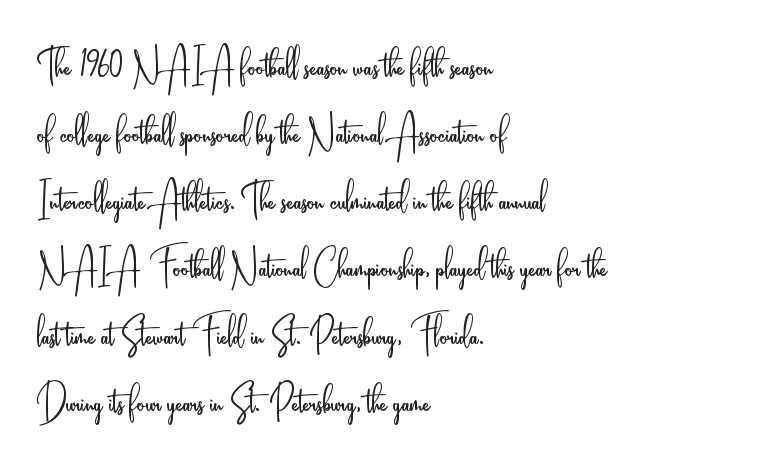
Stem width sits at or under what a default text font uses. The paragraph shown leans on its left margin. Any mark beneath the type? The region is blank. Default kerning and tracking; the words read as compact shapes.
